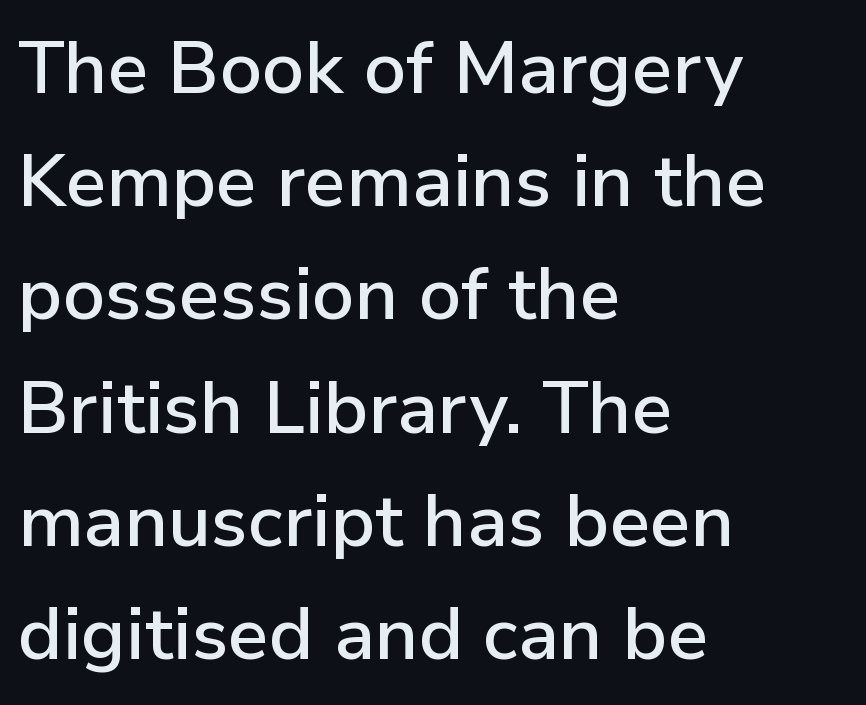
Nope, no serifs anywhere on these letters. You could not count columns in this text — the font is proportionally spaced. Bare-footed words on every line. Glyph-to-glyph distance matches everyday printed text.
